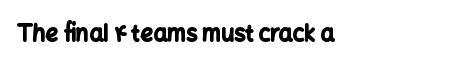
{"italic": "no", "bold": "yes", "underline": "no", "align": "left", "letter_spacing": "normal", "letter_spacing_em": 0.0, "glyph_px": 22}
